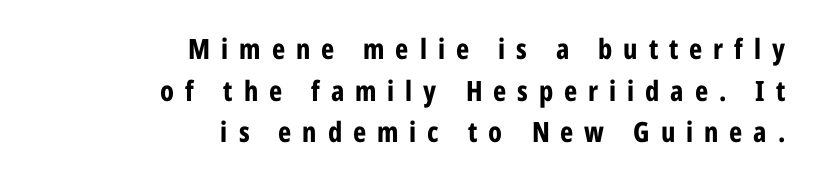
Q: Is the text bold? A: Yes.
Q: Is the text italic (slanted)? A: No, it is upright.
Q: Is the typeface a serif or a sans-serif typeface? A: Sans-serif.
Q: Is the text underlined? A: No.
Q: How is the paragraph aligned? A: Right-aligned.
Q: Is the spacing between letters normal or unusually wide? A: Unusually wide.
Q: Is the spacing between lines tight, normal or loose? A: Normal.
Q: Width (condensed, normal, or wide)? A: Condensed.
Q: Stroke contrast? A: Low.
Q: x-height? A: Medium.
Q: Monospaced? A: No.
